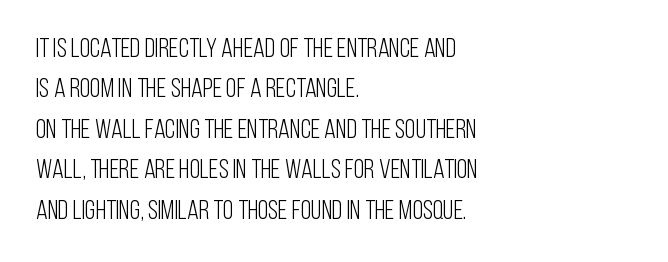
The passage shown stacks its lines at a standard gap. Students, note that the glyphs here touch the page at normal intervals. This reads as an unemphasized weight, regular at the heaviest. Typeset ragged right — the left edge is the straight one. No italicization has been applied; the sample stays upright.
